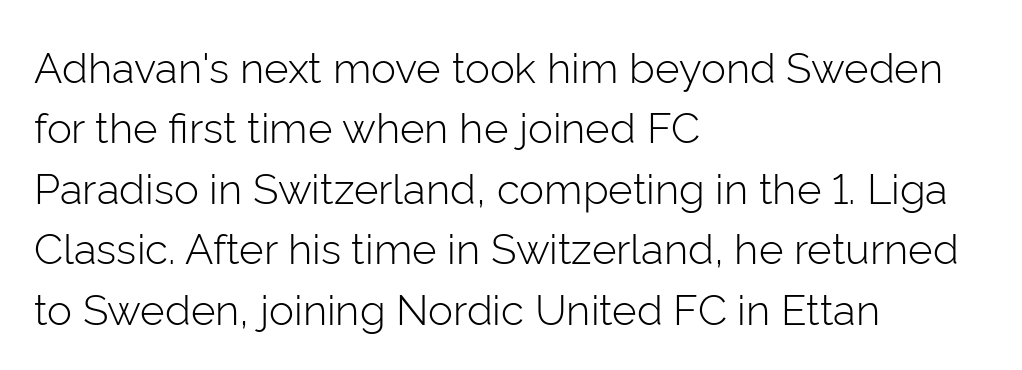
The font's upright variant was chosen for this text. This rendering uses left alignment, leaving the right contour irregular. Vertically, the passage feels balanced, rows spaced as you'd expect. The rendering keeps characters at their native spacing. This is not heavy type; no bold has been used.
